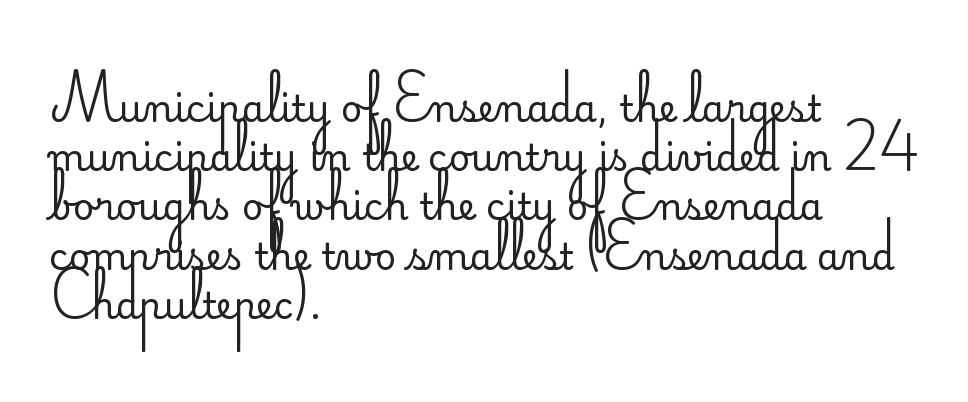
The image shows 37 px regular-weight sans-serif type, upright; set left-aligned, normal line spacing (1.33x), normal letter spacing, not underlined; low stroke contrast and a small x-height.
